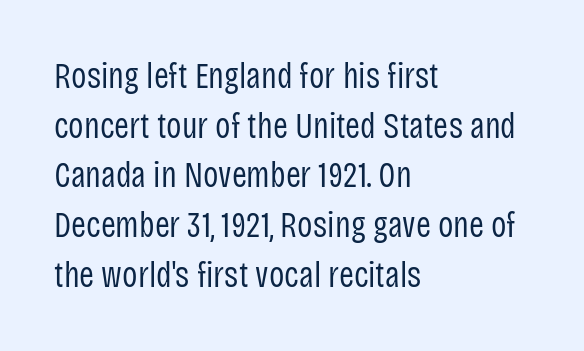
{"serif": "no", "italic": "no", "bold": "no", "weight": "regular", "width": "condensed", "stroke_contrast": "low", "x_height": "large", "monospaced": "no", "underline": "no", "align": "left", "line_spacing": "normal", "line_spacing_ratio": 1.38, "letter_spacing": "normal", "letter_spacing_em": 0.0, "glyph_px": 36}
